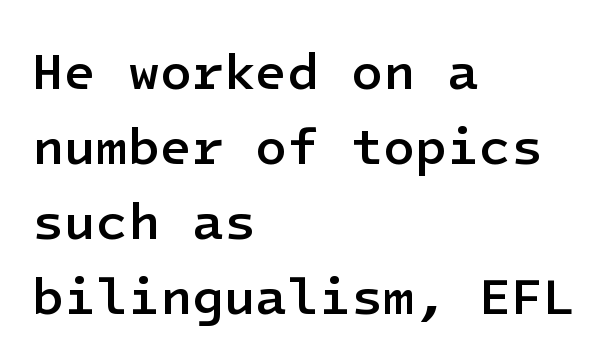
The text was rendered using a sans face with plain stroke endings. Check the space under the baseline: it is left empty. The letterforms sit shoulder to shoulder at normal distance. Students, observe: this is what conventionally led text looks like. Italic? Not at all — the glyphs are vertical.
